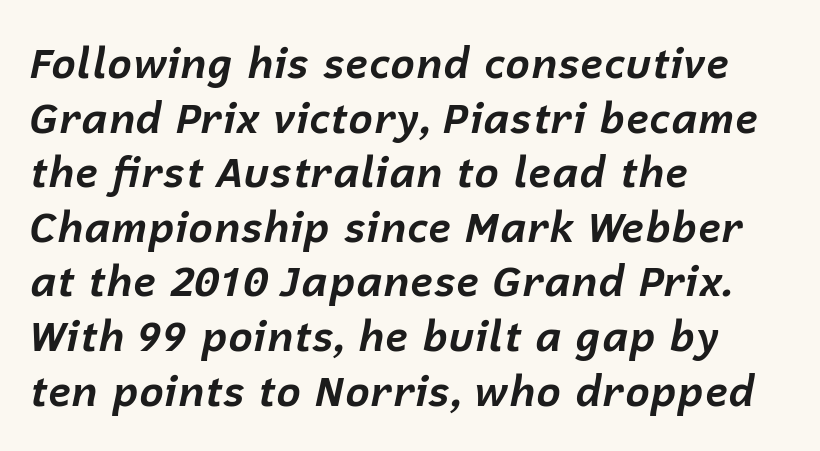
The image shows 42 px bold type, italic (leaning right); set left-aligned, normal line spacing (1.3x), normal letter spacing, not underlined; low stroke contrast and a medium x-height.
